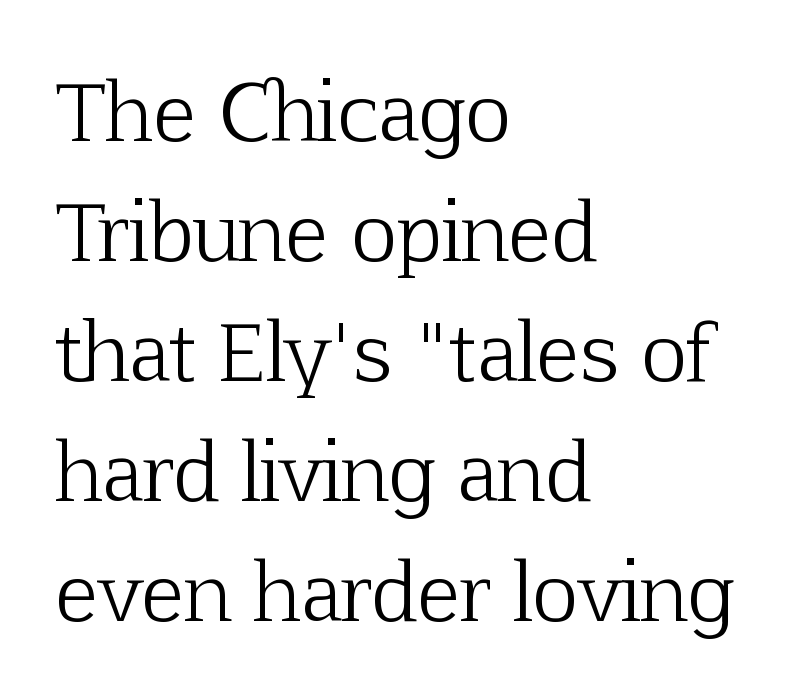
Q: Is the text bold? A: No.
Q: Is the text italic (slanted)? A: No, it is upright.
Q: Is the typeface a serif or a sans-serif typeface? A: Serif.
Q: Is the text underlined? A: No.
Q: How is the paragraph aligned? A: Left-aligned.
Q: Is the spacing between letters normal or unusually wide? A: Normal.
Q: Is the spacing between lines tight, normal or loose? A: Normal.
Q: Width (condensed, normal, or wide)? A: Normal.
Q: Stroke contrast? A: Low.
Q: x-height? A: Medium.
Q: Monospaced? A: No.
